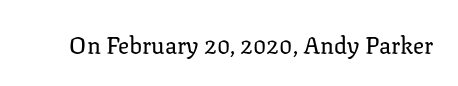
The image shows 23 px text type, upright; set normal letter spacing, not underlined.
